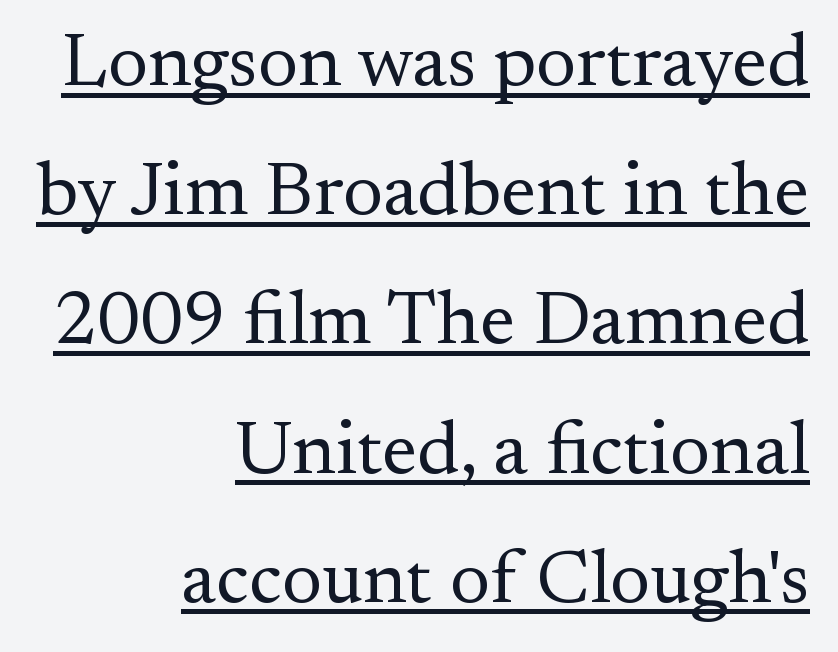
Q: Is the text bold? A: No.
Q: Is the text italic (slanted)? A: No, it is upright.
Q: Is the typeface a serif or a sans-serif typeface? A: Serif.
Q: Is the text underlined? A: Yes.
Q: How is the paragraph aligned? A: Right-aligned.
Q: Is the spacing between letters normal or unusually wide? A: Normal.
Q: Is the spacing between lines tight, normal or loose? A: Normal.
Q: Width (condensed, normal, or wide)? A: Normal.
Q: Stroke contrast? A: Medium.
Q: x-height? A: Small.
Q: Monospaced? A: No.
